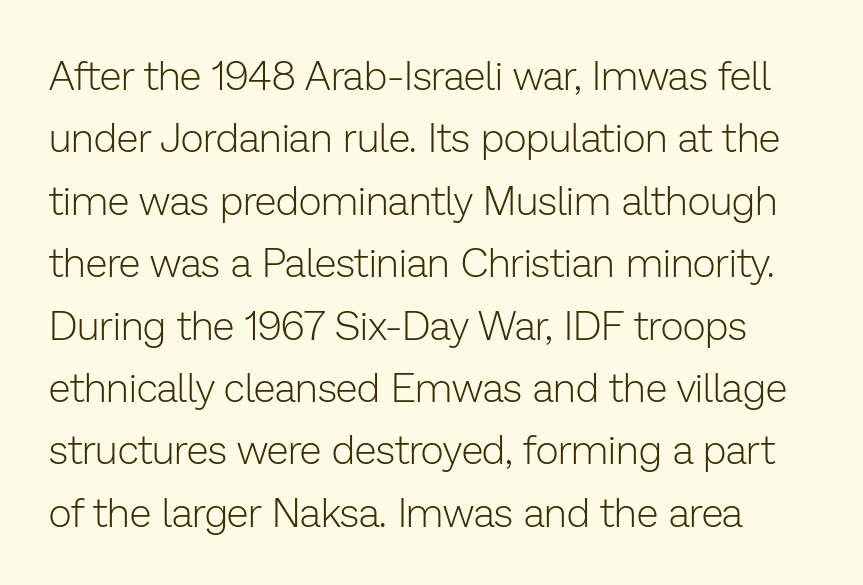
{"serif": "no", "italic": "no", "bold": "no", "weight": "light", "width": "normal", "stroke_contrast": "low", "x_height": "medium", "monospaced": "no", "underline": "no", "line_spacing": "normal", "line_spacing_ratio": 1.56, "letter_spacing": "normal", "letter_spacing_em": 0.0, "glyph_px": 40}
